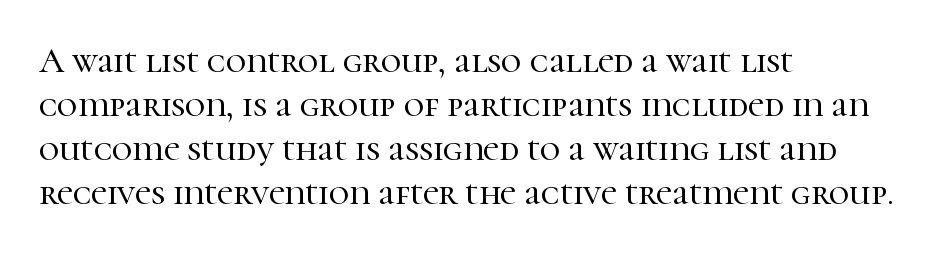
Quick note: interline space is typical. Casual observation: everything's shoved over to the left. The rendering keeps characters at their native spacing. Has an underline been added? It has not. Spacing verdict: proportional, widths tailored to each character.
